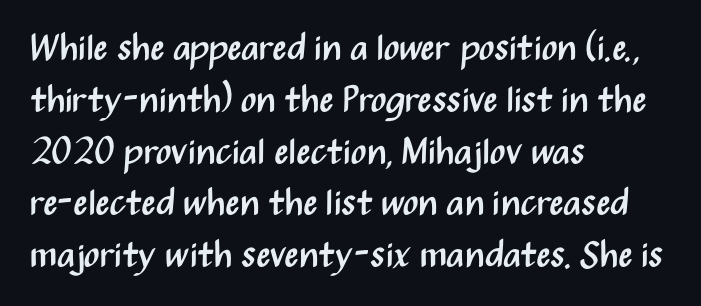
{"serif": "no", "italic": "no", "bold": "no", "weight": "regular", "width": "condensed", "stroke_contrast": "medium", "x_height": "medium", "monospaced": "no", "underline": "no", "align": "left", "line_spacing": "normal", "line_spacing_ratio": 1.4, "letter_spacing": "normal", "letter_spacing_em": 0.0, "glyph_px": 37}
